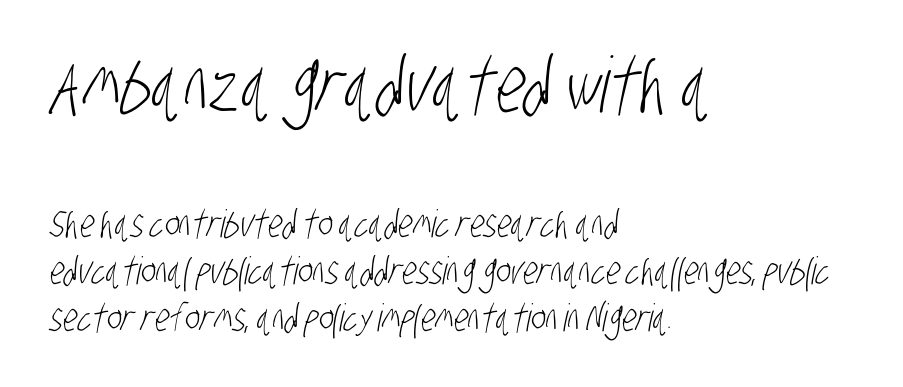
Honestly, the letter spacing is just normal — you wouldn't notice it. Lines of text with bare space underneath. These lines stack with their left ends in a neat column. Look at the glyph heights: the upper group is clearly the bigger setting.
